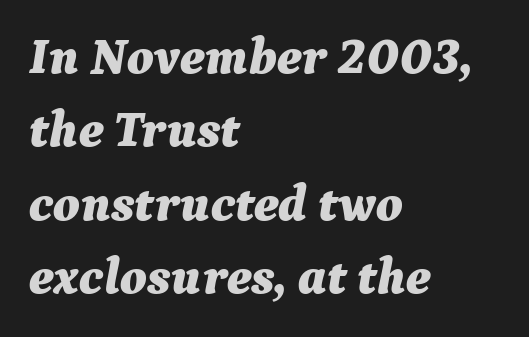
Does extra space separate the letters? No, they use regular spacing. The paragraph has a hard left edge and a soft right edge. The typography opts for an oblique posture over an upright one. You'd pick this weight for a headline — it's a proper bold. Glance below the letters and you will spot only blank space. Spacing verdict: proportional, widths tailored to each character.
